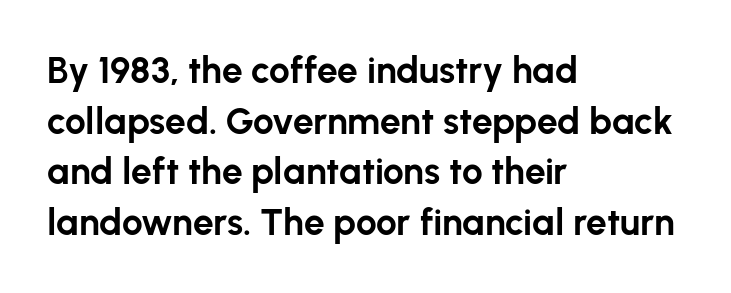
The image shows 37 px bold sans-serif type, upright; set left-aligned, normal line spacing (1.37x), normal letter spacing, not underlined; low stroke contrast and a medium x-height.
